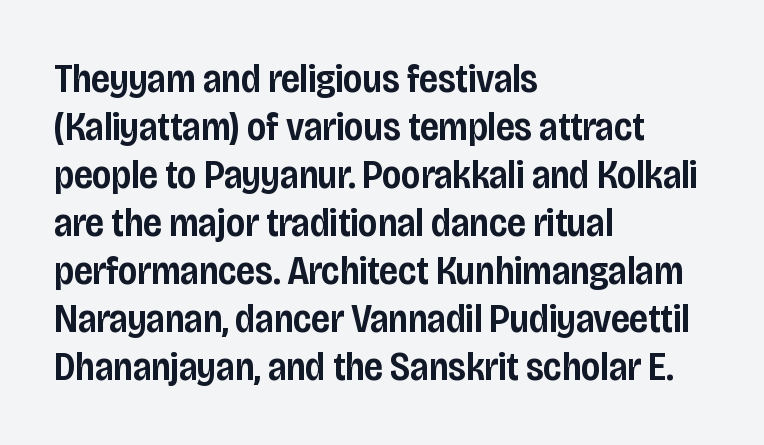
Does the copy run flush right? No — it runs flush left. This rendering leaves character spacing at its baseline value. Descenders hang freely into open space. Vertical strokes here are truly vertical.
